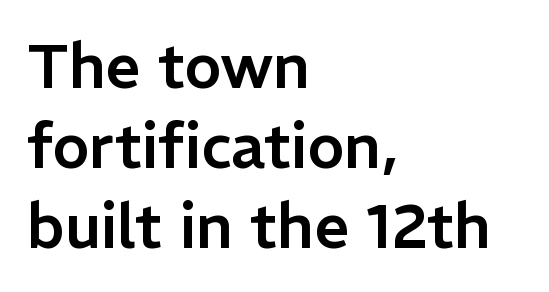
The image shows 62 px sans-serif type, upright; set left-aligned, normal line spacing (1.29x), normal letter spacing, not underlined; low stroke contrast and a medium x-height.
